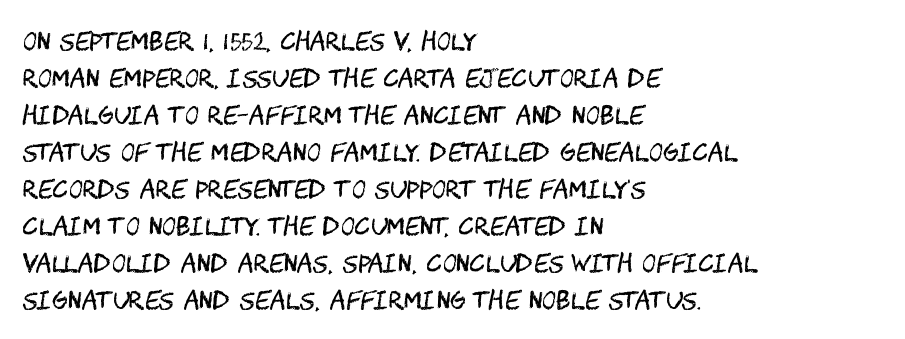
The image shows 24 px text type, upright; set left-aligned, normal line spacing (1.54x), normal letter spacing, not underlined.
